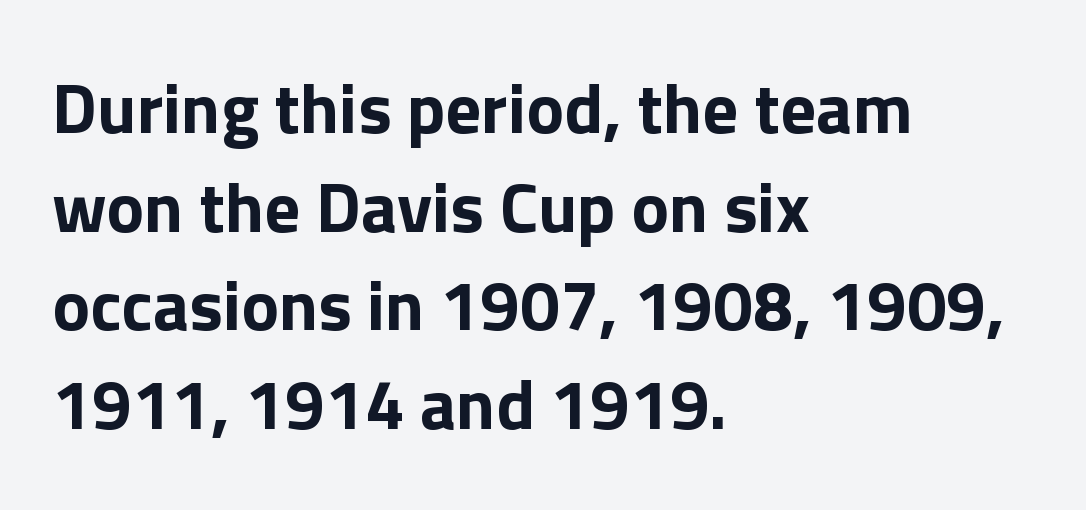
The image shows 71 px bold sans-serif type, upright; set left-aligned, normal line spacing (1.39x), normal letter spacing, not underlined; low stroke contrast and a medium x-height.
